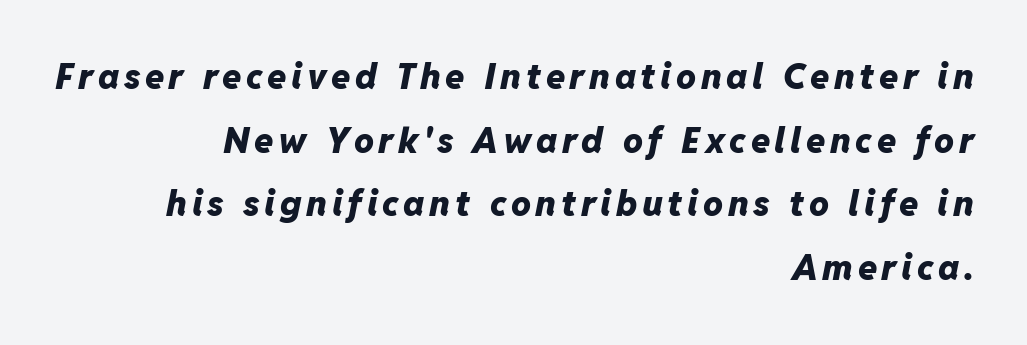
{"italic": "yes", "lean": "right", "slant_degrees": 11, "bold": "yes", "weight": "heavy", "width": "normal", "stroke_contrast": "low", "x_height": "medium", "monospaced": "no", "underline": "no", "align": "right", "line_spacing_ratio": 1.82, "glyph_px": 35}
